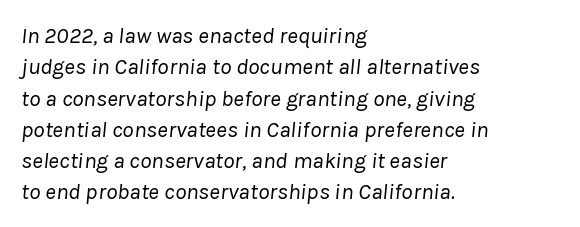
Characters follow at the spacing the type designer built in. A normal amount of white space separates one row of letters from the next. Observe the lean: these are italic letterforms. This rendering uses left alignment, leaving the right contour irregular. Words float on clear page, feet unadorned.
